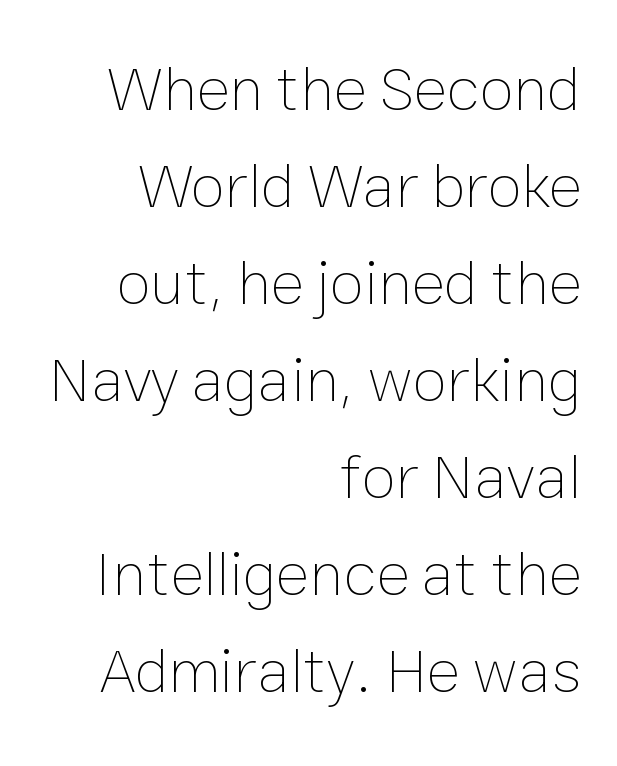
{"italic": "no", "bold": "no", "weight": "thin", "width": "normal", "stroke_contrast": "low", "x_height": "medium", "monospaced": "no", "underline": "no", "align": "right", "line_spacing": "normal", "line_spacing_ratio": 1.54, "letter_spacing": "normal", "letter_spacing_em": 0.0, "glyph_px": 63}
